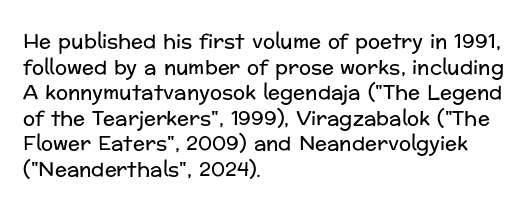
The weight would be labelled regular, book, light, or lighter still. Tall strokes in this sample are plumb rather than angled. These lines stack with their left ends in a neat column. Unmarked baselines from the first word to the last. Regular leading. A typesetter would call this zero additional tracking.
